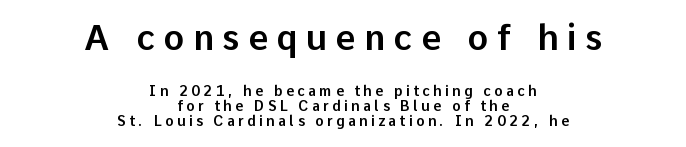
Q: Is the text italic (slanted)? A: No, it is upright.
Q: Is the typeface a serif or a sans-serif typeface? A: Sans-serif.
Q: Is the text underlined? A: No.
Q: How is the paragraph aligned? A: Centered.
Q: Is the spacing between letters normal or unusually wide? A: Unusually wide.
Q: Is the spacing between lines tight, normal or loose? A: Tight.
Q: Which block of text is set in a larger size, the first (top) or the second (bottom)? A: The first (top) one.
Q: Width (condensed, normal, or wide)? A: Normal.
Q: Stroke contrast? A: Low.
Q: x-height? A: Medium.
Q: Monospaced? A: No.
